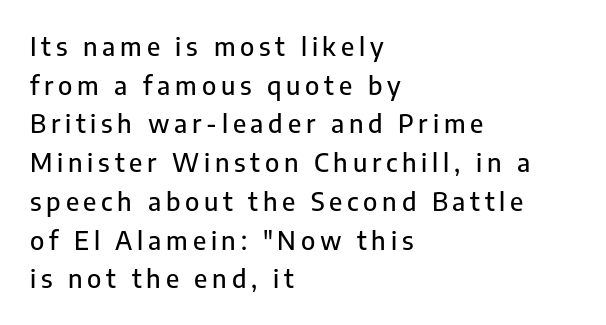
The compositor pushed each line to the left boundary. This sample keeps an unexceptional amount of space between lines. Type without underlining. Nope, not italic — everything's standing straight.
